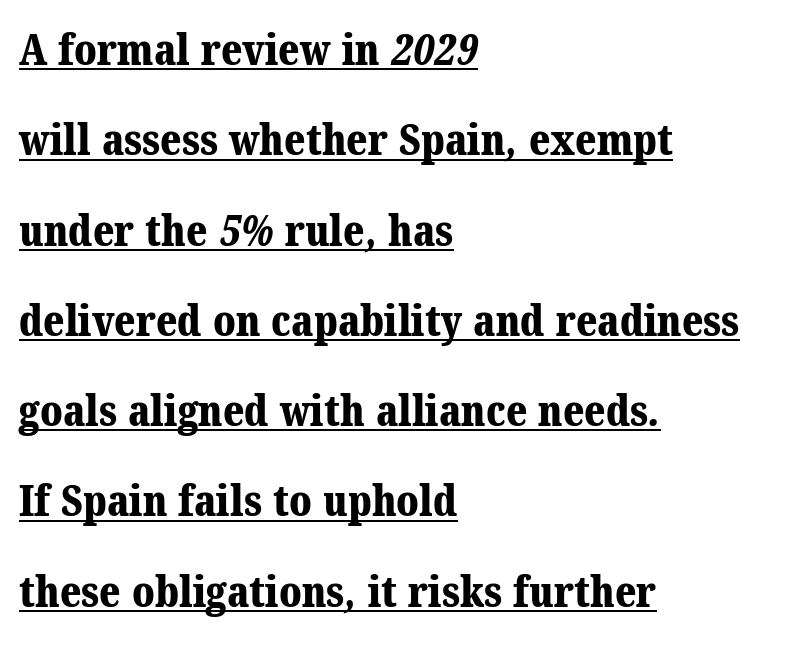
{"serif": "yes", "bold": "yes", "weight": "bold", "width": "normal", "stroke_contrast": "medium", "x_height": "medium", "monospaced": "no", "underline": "yes", "align": "left", "line_spacing": "loose", "line_spacing_ratio": 2.1, "letter_spacing": "normal", "letter_spacing_em": 0.0, "glyph_px": 43}
